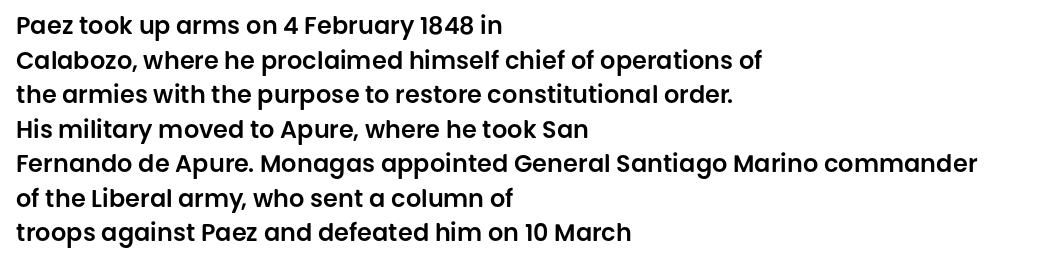
The compositor pushed each line to the left boundary. Compared with typical paragraphs, the rows here are spaced about the same. Here the glyphs are tracked normally, forming tight word shapes. Check the space under the baseline: it is left empty. You can tell it's not italic because the verticals are truly vertical.
